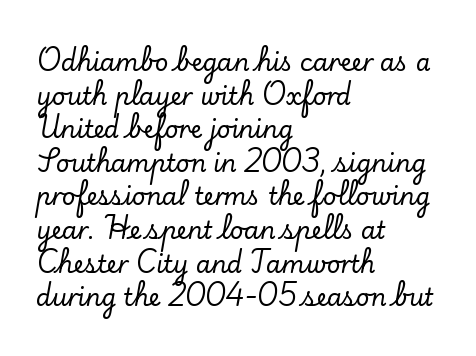
The image shows 24 px text type; set left-aligned, normal line spacing (1.4x), normal letter spacing, not underlined.
